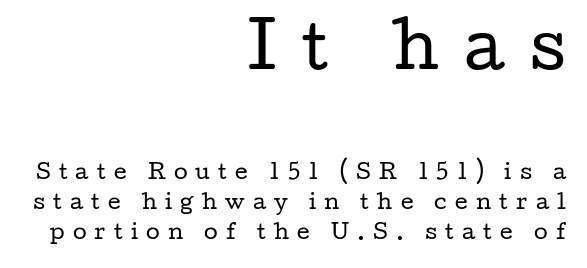
Q: Is the text bold? A: No.
Q: Is the text italic (slanted)? A: No, it is upright.
Q: Is the typeface a serif or a sans-serif typeface? A: Serif.
Q: Is the text underlined? A: No.
Q: How is the paragraph aligned? A: Right-aligned.
Q: Is the spacing between letters normal or unusually wide? A: Unusually wide.
Q: Is the spacing between lines tight, normal or loose? A: Normal.
Q: Which block of text is set in a larger size, the first (top) or the second (bottom)? A: The first (top) one.
Q: Width (condensed, normal, or wide)? A: Wide.
Q: Stroke contrast? A: Low.
Q: x-height? A: Medium.
Q: Monospaced? A: No.
